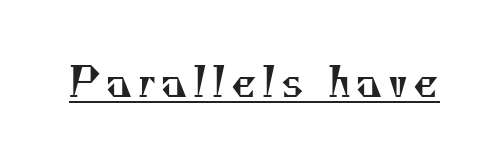
These lines are composed in type with serifs. These lines are rendered in a variable-pitch font. These glyphs show unthickened strokes, regular width or finer. This rendering features underlined lettering.
